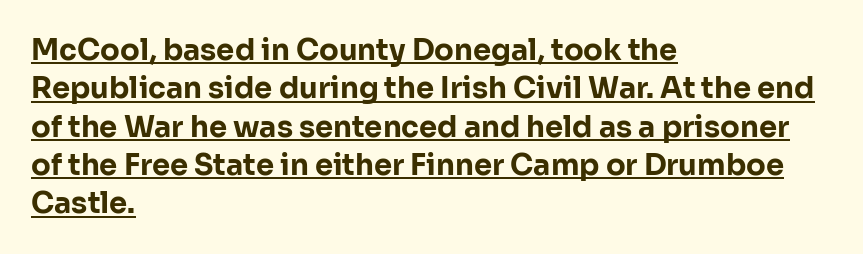
{"serif": "no", "italic": "no", "bold": "yes", "weight": "bold", "width": "normal", "stroke_contrast": "low", "x_height": "medium", "monospaced": "no", "underline": "yes", "align": "left", "line_spacing": "normal", "line_spacing_ratio": 1.32, "letter_spacing": "normal", "letter_spacing_em": 0.0, "glyph_px": 29}
